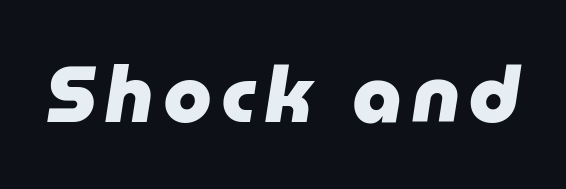
Words float on clear page, feet unadorned. These lines are rendered in a variable-pitch font. These lines were composed using italics. The characters look thick and weighty, a clear bold.
